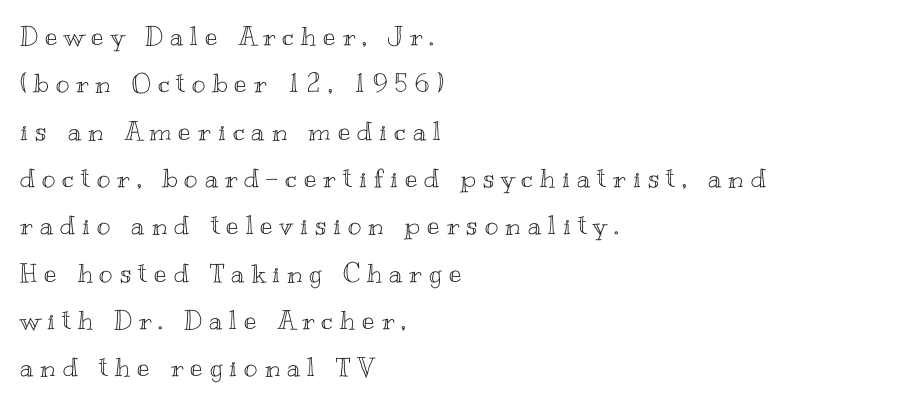
The image shows 26 px text type, upright; set left-aligned, line spacing 1.82x, unusually wide letter spacing (+0.27 em), not underlined.
